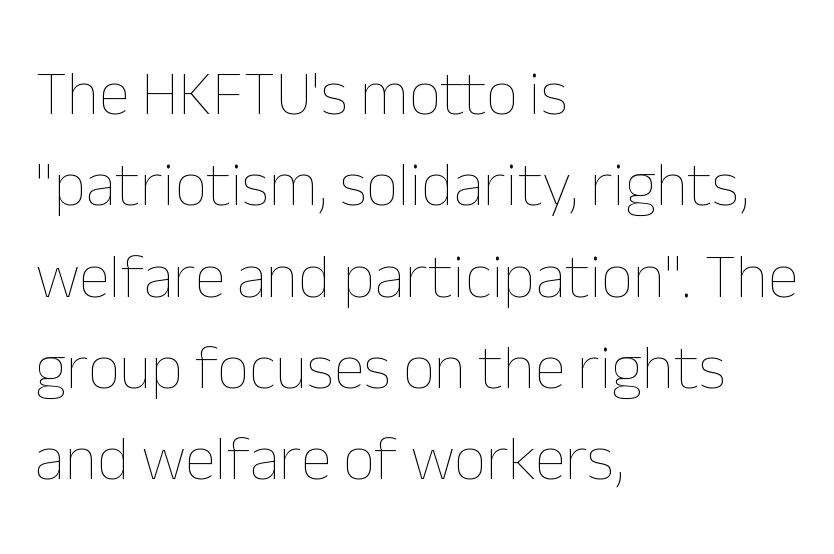
{"italic": "no", "bold": "no", "weight": "thin", "width": "normal", "stroke_contrast": "low", "x_height": "medium", "monospaced": "no", "underline": "no", "align": "left", "line_spacing": "normal", "line_spacing_ratio": 1.45, "letter_spacing": "normal", "letter_spacing_em": 0.0, "glyph_px": 63}
